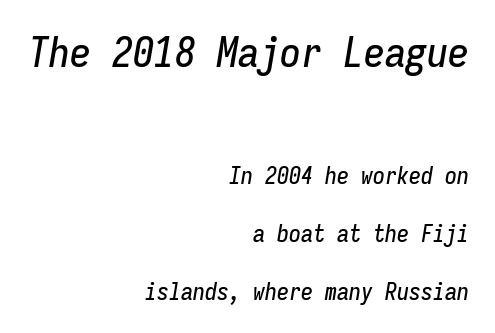
{"italic": "yes", "lean": "right", "slant_degrees": 9, "width": "condensed", "stroke_contrast": "low", "x_height": "medium", "monospaced": "yes", "underline": "no", "align": "right", "line_spacing": "loose", "line_spacing_ratio": 2.4, "letter_spacing": "normal", "letter_spacing_em": 0.0, "larger_block": "first", "size_ratio": 1.75, "glyph_px": 42}
